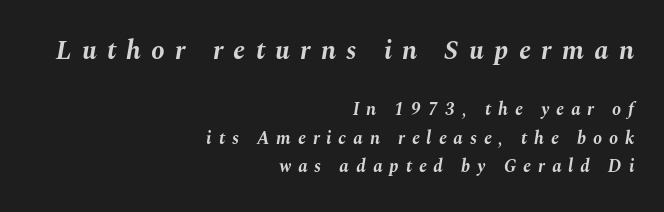
The image shows 27 px bold type, italic (leaning right); set right-aligned, normal line spacing (1.6x), unusually wide letter spacing (+0.38 em), not underlined; the first (top) block is 1.5x larger.
